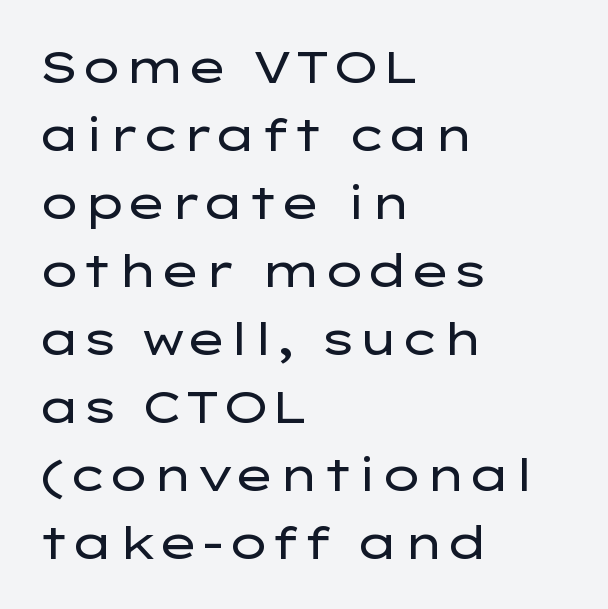
Is this a sans? Yes — the strokes have no serifs. Heft: none added — not bold. Descenders hang freely into open space. Each line starts at the same left margin while the right side varies.
